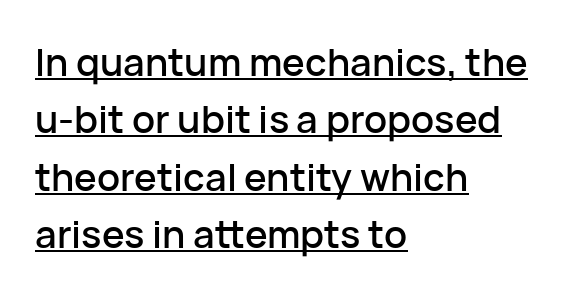
{"serif": "no", "italic": "no", "width": "normal", "stroke_contrast": "low", "x_height": "medium", "monospaced": "no", "underline": "yes", "align": "left", "line_spacing": "normal", "line_spacing_ratio": 1.51, "letter_spacing": "normal", "letter_spacing_em": 0.0, "glyph_px": 38}
